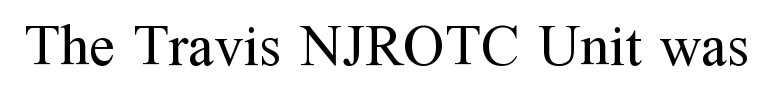
The image shows 58 px regular-weight serif type, upright; set normal letter spacing, not underlined; medium stroke contrast and a medium x-height.
